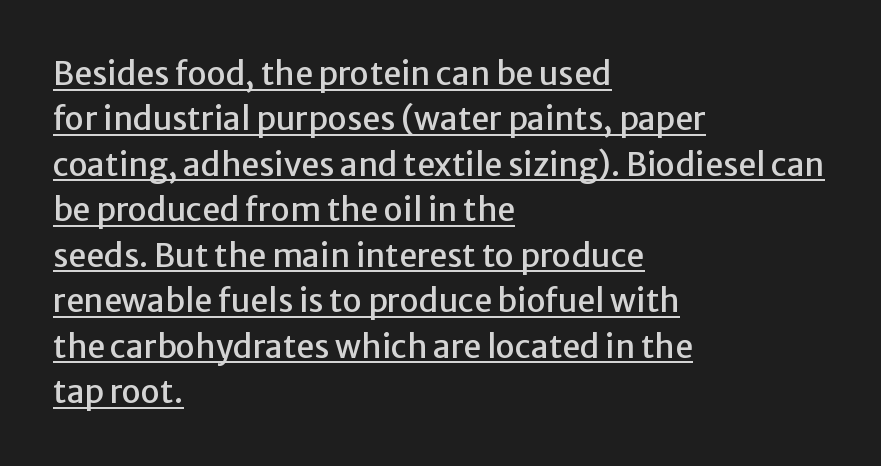
{"serif": "no", "italic": "no", "width": "normal", "stroke_contrast": "low", "x_height": "medium", "monospaced": "no", "underline": "yes", "align": "left", "line_spacing": "normal", "line_spacing_ratio": 1.42, "letter_spacing": "normal", "letter_spacing_em": 0.0, "glyph_px": 32}
